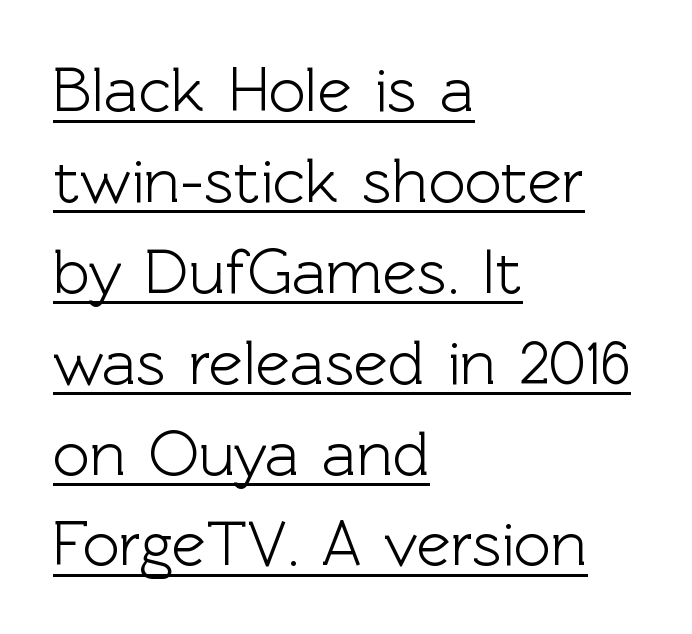
Grotesque or geometric, the face here clearly has no serifs. The rendering uses the underline text-decoration. Nobody touched the tracking dial on this one. Spacing verdict: proportional, widths tailored to each character.
